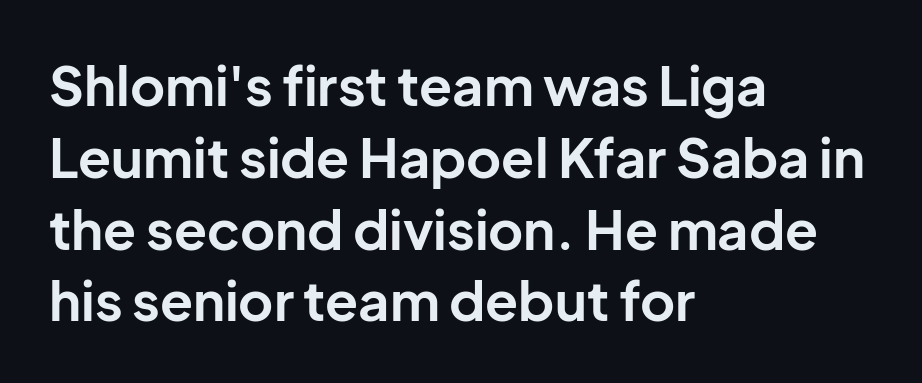
The image shows 54 px bold sans-serif type, upright; set left-aligned, normal line spacing (1.33x), normal letter spacing, not underlined; low stroke contrast and a medium x-height.
